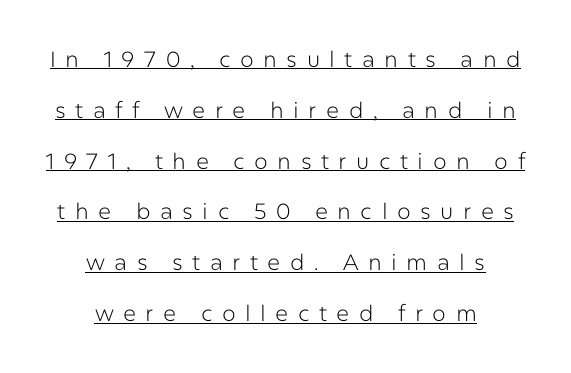
Is there an underline? Yes — a line sits under the letters. One glance says open: line gaps are wider than usual. Counters stay open thanks to moderate or lighter strokes. The rendering positions every line midway between the sides.
